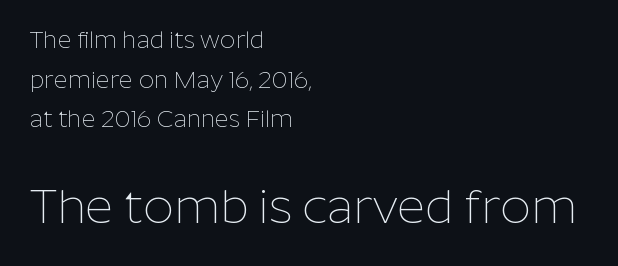
The image shows 48 px thin sans-serif type, upright; set left-aligned, normal line spacing (1.65x), normal letter spacing, not underlined; the second (bottom) block is 2.0x larger; low stroke contrast and a medium x-height.
